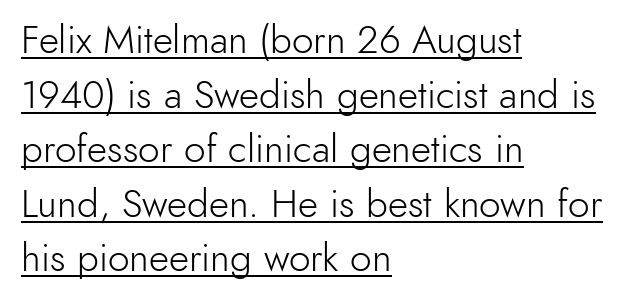
{"serif": "no", "italic": "no", "bold": "no", "weight": "light", "width": "normal", "x_height": "small", "monospaced": "no", "underline": "yes", "align": "left", "line_spacing": "normal", "line_spacing_ratio": 1.4, "letter_spacing": "normal", "letter_spacing_em": 0.0, "glyph_px": 39}
